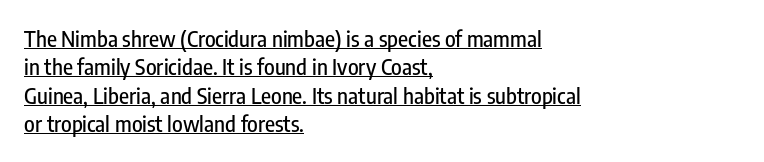
{"italic": "no", "underline": "yes", "align": "left", "line_spacing": "normal", "line_spacing_ratio": 1.29, "letter_spacing": "normal", "letter_spacing_em": 0.0, "glyph_px": 22}
